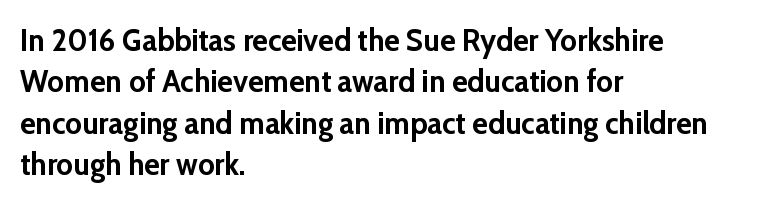
Strong, thick strokes mark this as bold type. These lines are composed in type without serifs. A roman cut, with each character standing at attention. Caption: standard tracking, unaltered. Leftover space on each line is placed entirely after the last word. Varying glyph widths throughout — classic text-font behaviour.
